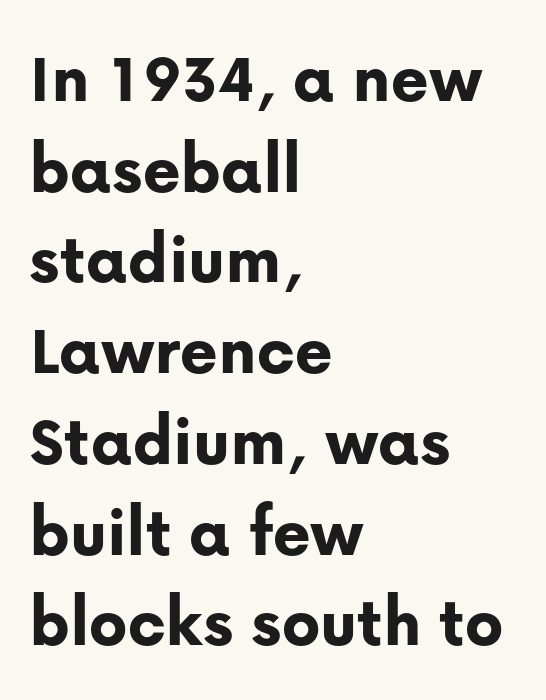
Teacher's note: observe the even left margin — that is flush-left alignment. The letters carry no serifs — their stems end cleanly without finishing strokes. It's the straight-up-and-down kind of type. Students, observe: this is what conventionally led text looks like. Here the designer chose a conventional face with non-uniform glyph widths. The strokes are fattened all the way to bold.
